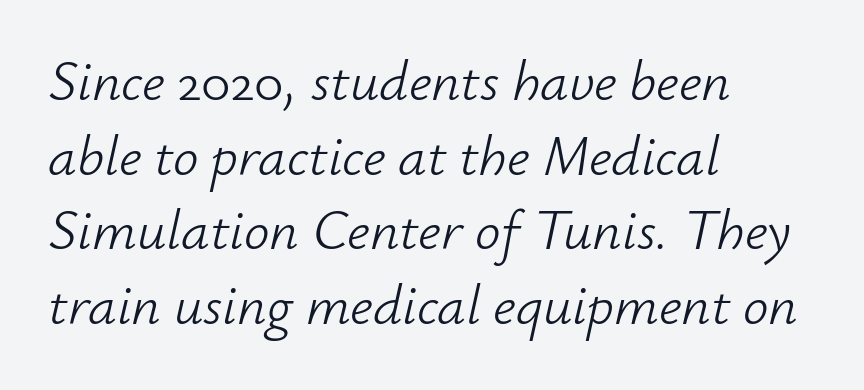
No word sits above an underline. Rows of type keep a routine distance in the vertical direction. Every character sits at an angle, as italics do. The face used here is proportionally spaced, like ordinary book or web type. Inter-character spacing is left at the font's built-in metrics.
